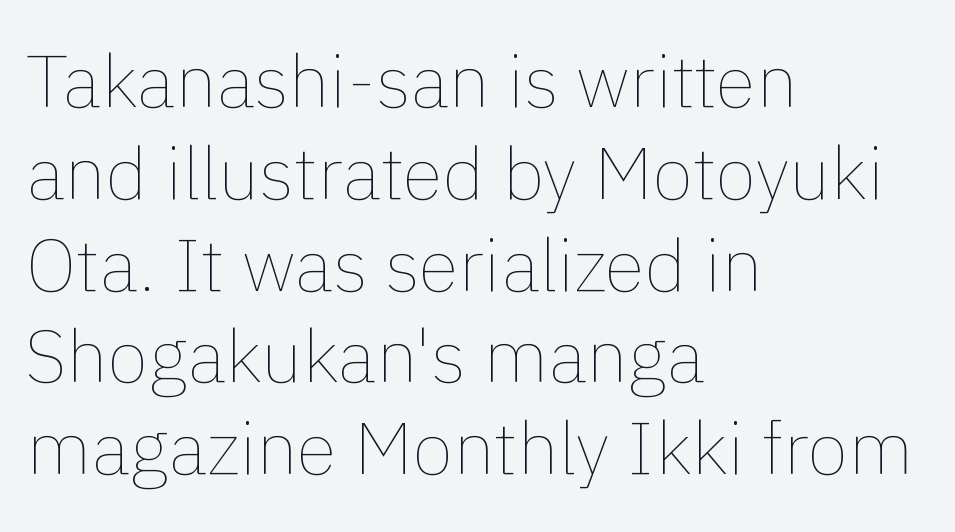
{"italic": "no", "bold": "no", "weight": "thin", "width": "normal", "stroke_contrast": "low", "x_height": "medium", "monospaced": "no", "underline": "no", "align": "left", "line_spacing_ratio": 1.24, "letter_spacing": "normal", "letter_spacing_em": 0.0, "glyph_px": 74}
